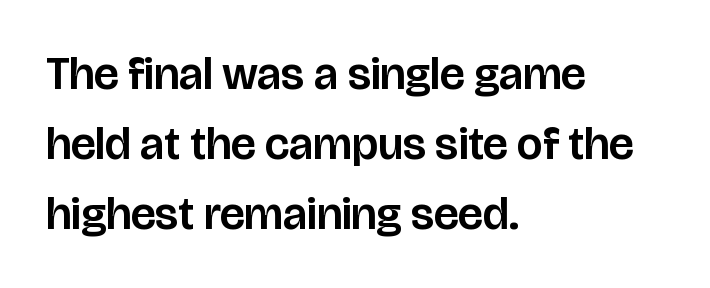
{"serif": "no", "italic": "no", "width": "normal", "stroke_contrast": "low", "x_height": "large", "monospaced": "no", "underline": "no", "align": "left", "line_spacing": "normal", "line_spacing_ratio": 1.52, "letter_spacing": "normal", "letter_spacing_em": 0.0, "glyph_px": 46}
